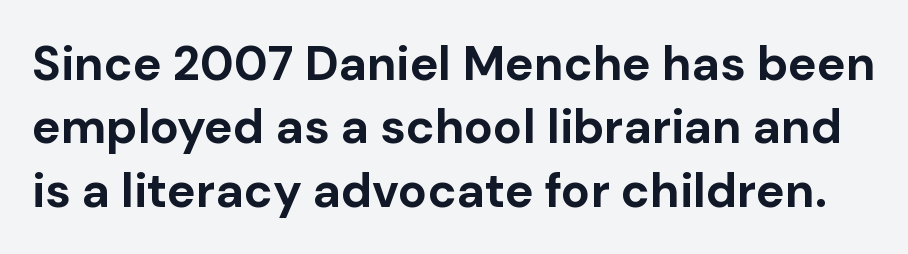
The image shows 48 px bold sans-serif type, upright; set normal line spacing (1.32x), normal letter spacing, not underlined; low stroke contrast and a medium x-height.
